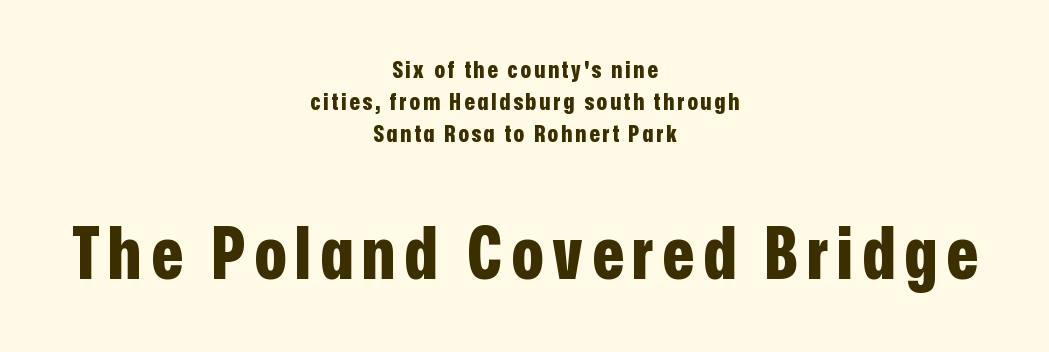
Q: Is the text bold? A: Yes.
Q: Is the text italic (slanted)? A: No, it is upright.
Q: Is the typeface a serif or a sans-serif typeface? A: Sans-serif.
Q: Is the text underlined? A: No.
Q: How is the paragraph aligned? A: Centered.
Q: Is the spacing between lines tight, normal or loose? A: Normal.
Q: Which block of text is set in a larger size, the first (top) or the second (bottom)? A: The second (bottom) one.
Q: Width (condensed, normal, or wide)? A: Condensed.
Q: Stroke contrast? A: Low.
Q: x-height? A: Medium.
Q: Monospaced? A: No.
